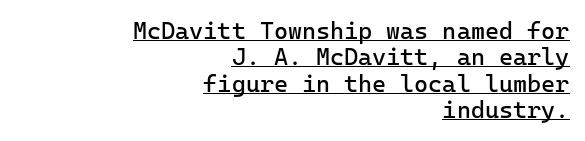
Q: Is the text bold? A: No.
Q: Is the text italic (slanted)? A: No, it is upright.
Q: Is the text underlined? A: Yes.
Q: How is the paragraph aligned? A: Right-aligned.
Q: Is the spacing between letters normal or unusually wide? A: Normal.
Q: Is the spacing between lines tight, normal or loose? A: Tight.
